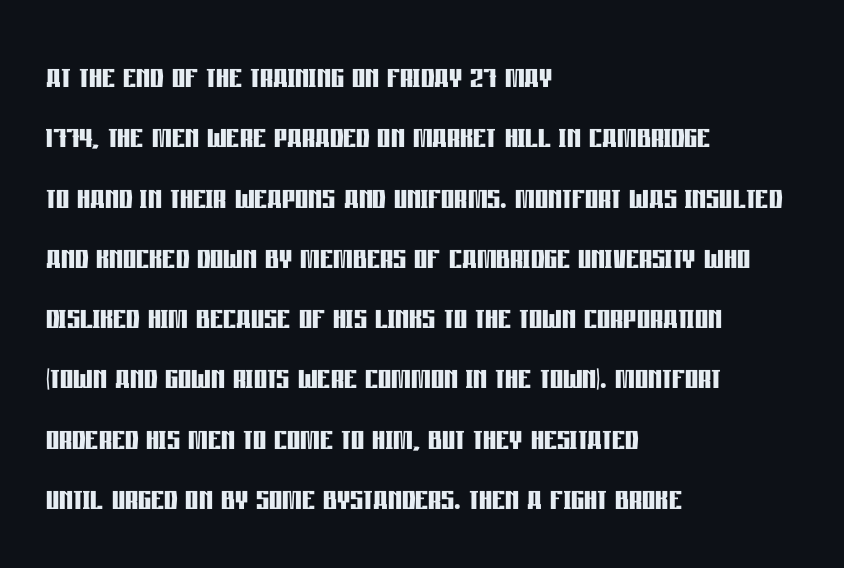
{"serif": "no", "italic": "no", "bold": "yes", "weight": "semibold", "width": "condensed", "stroke_contrast": "low", "x_height": "large", "monospaced": "no", "underline": "no", "align": "left", "line_spacing": "normal", "line_spacing_ratio": 1.47, "letter_spacing": "normal", "letter_spacing_em": 0.0, "glyph_px": 41}
